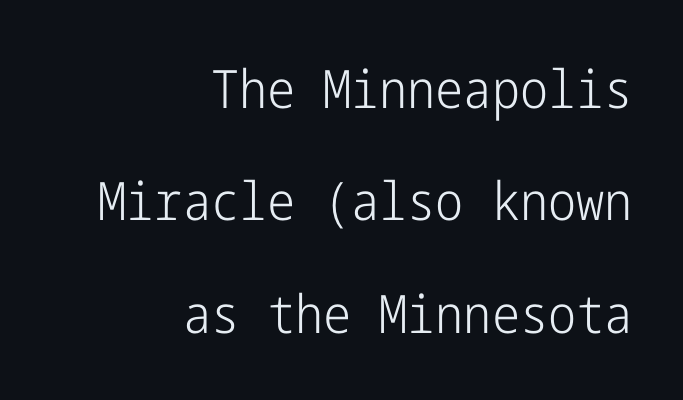
{"serif": "no", "italic": "no", "bold": "no", "weight": "light", "width": "condensed", "stroke_contrast": "low", "x_height": "medium", "underline": "no", "align": "right", "line_spacing": "loose", "line_spacing_ratio": 2.12, "letter_spacing": "normal", "letter_spacing_em": 0.0, "glyph_px": 53}
